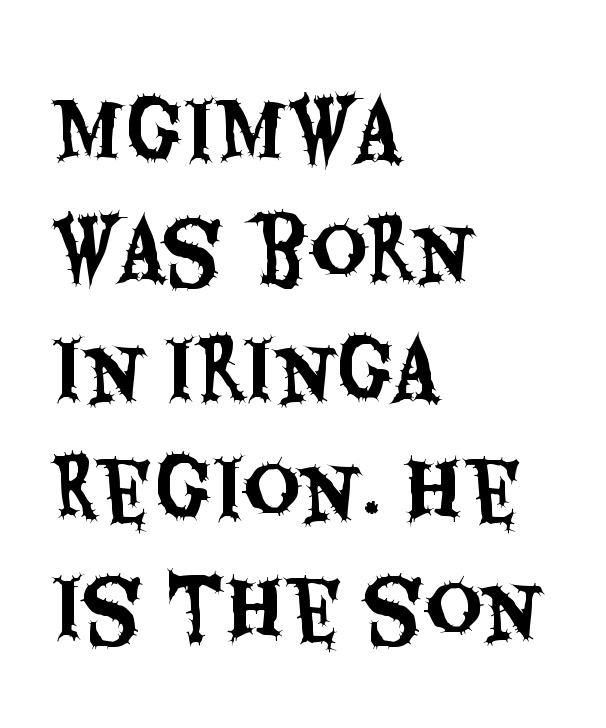
{"serif": "no", "italic": "no", "width": "condensed", "stroke_contrast": "medium", "x_height": "large", "monospaced": "no", "underline": "no", "align": "left", "line_spacing": "normal", "line_spacing_ratio": 1.53, "letter_spacing": "normal", "letter_spacing_em": 0.0, "glyph_px": 78}
